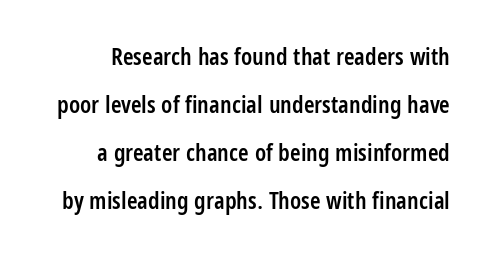
Nobody drew a line under any word here. Notice how the stems are strictly vertical — no italics here. These lines stand farther apart than default settings would place them. The horizontal fit of the characters is conventional and even.
